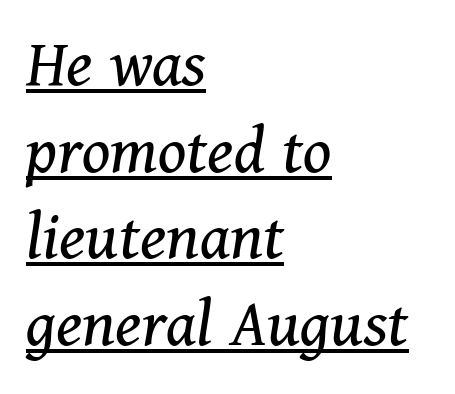
{"serif": "yes", "italic": "yes", "lean": "right", "slant_degrees": 11, "bold": "no", "weight": "regular", "width": "normal", "stroke_contrast": "medium", "x_height": "medium", "monospaced": "no", "underline": "yes", "align": "left", "line_spacing_ratio": 1.22, "letter_spacing": "normal", "letter_spacing_em": 0.0, "glyph_px": 71}
